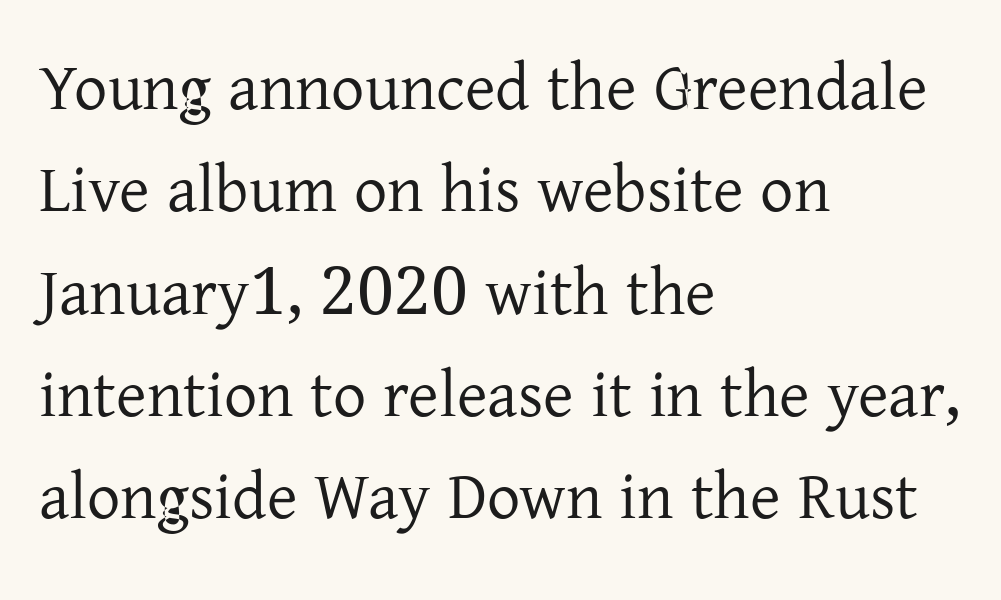
Q: Is the text bold? A: No.
Q: Is the text italic (slanted)? A: No, it is upright.
Q: Is the typeface a serif or a sans-serif typeface? A: Serif.
Q: Is the text underlined? A: No.
Q: How is the paragraph aligned? A: Left-aligned.
Q: Is the spacing between letters normal or unusually wide? A: Normal.
Q: Is the spacing between lines tight, normal or loose? A: Normal.
Q: Width (condensed, normal, or wide)? A: Normal.
Q: Stroke contrast? A: Low.
Q: x-height? A: Medium.
Q: Monospaced? A: No.
